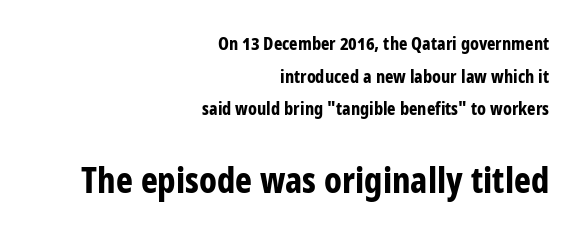
{"serif": "no", "italic": "no", "bold": "yes", "weight": "bold", "width": "condensed", "stroke_contrast": "low", "x_height": "medium", "monospaced": "no", "underline": "no", "align": "right", "line_spacing_ratio": 1.81, "letter_spacing": "normal", "letter_spacing_em": 0.0, "larger_block": "second", "size_ratio": 2.0, "glyph_px": 36}
